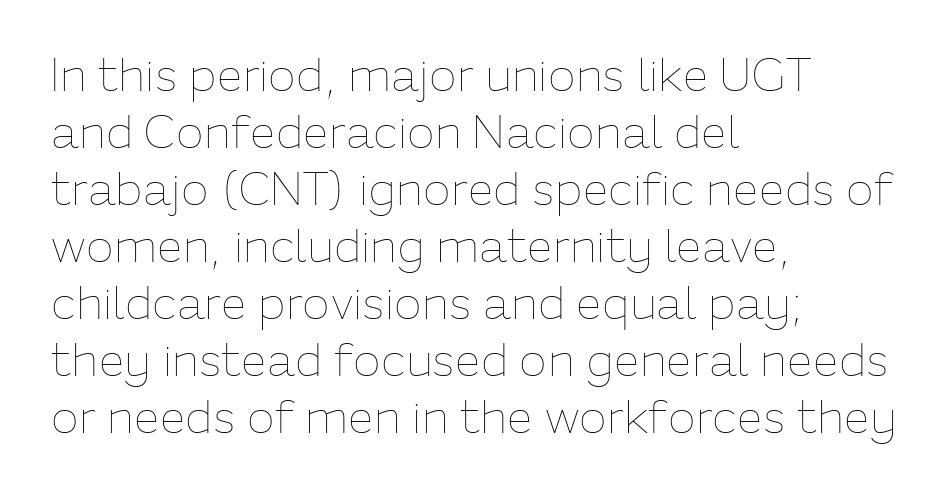
Q: Is the text bold? A: No.
Q: Is the text italic (slanted)? A: No, it is upright.
Q: Is the text underlined? A: No.
Q: How is the paragraph aligned? A: Left-aligned.
Q: Is the spacing between letters normal or unusually wide? A: Normal.
Q: Width (condensed, normal, or wide)? A: Normal.
Q: Stroke contrast? A: Low.
Q: x-height? A: Medium.
Q: Monospaced? A: No.
